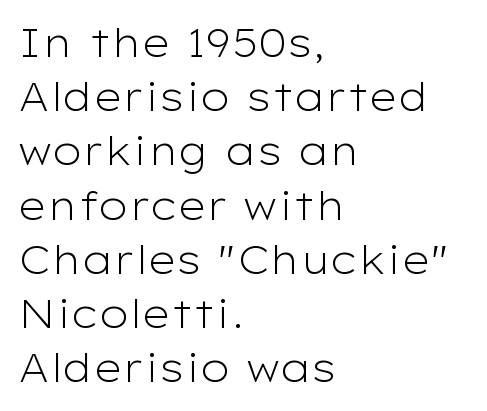
The axis of the letterforms is exactly vertical. The letters advance in unequal steps, a hallmark of proportional type. Vertical spacing — default. The weight would be labelled regular, book, light, or lighter still. A classic flush-left, rag-right setting is used for this passage.
